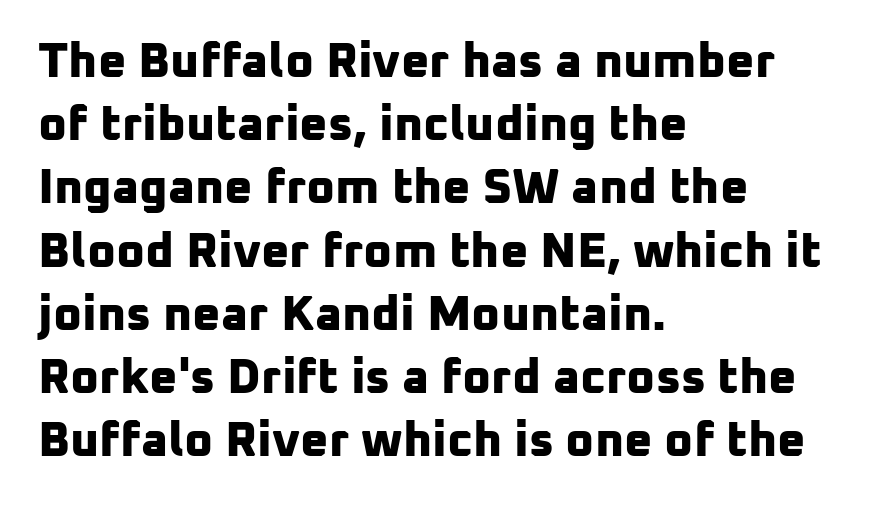
Q: Is the text bold? A: Yes.
Q: Is the typeface a serif or a sans-serif typeface? A: Sans-serif.
Q: Is the text underlined? A: No.
Q: How is the paragraph aligned? A: Left-aligned.
Q: Is the spacing between letters normal or unusually wide? A: Normal.
Q: Is the spacing between lines tight, normal or loose? A: Normal.
Q: Width (condensed, normal, or wide)? A: Normal.
Q: Stroke contrast? A: Low.
Q: x-height? A: Medium.
Q: Monospaced? A: No.
